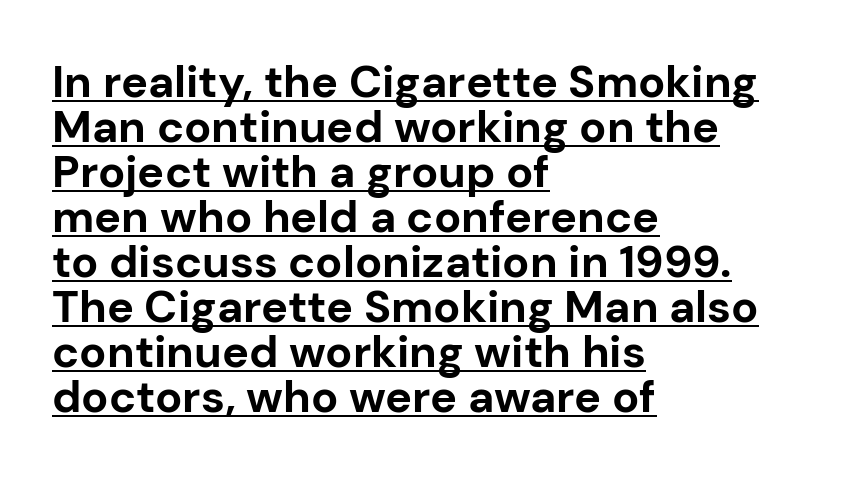
The image shows 45 px bold sans-serif type, upright; set left-aligned, tight line spacing (1.0x), normal letter spacing, underlined; low stroke contrast and a medium x-height.
